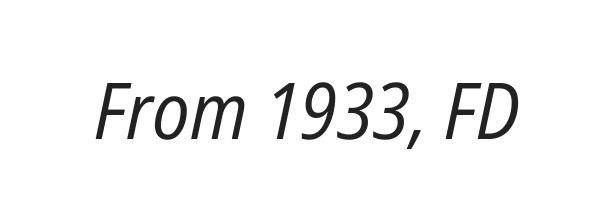
{"italic": "yes", "lean": "right", "slant_degrees": 12, "bold": "no", "weight": "regular", "width": "condensed", "stroke_contrast": "low", "x_height": "medium", "monospaced": "no", "underline": "no", "letter_spacing": "normal", "letter_spacing_em": 0.0, "glyph_px": 78}
